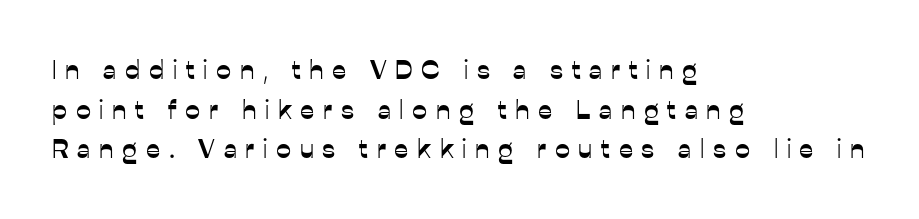
Q: Is the text italic (slanted)? A: No, it is upright.
Q: Is the text underlined? A: No.
Q: How is the paragraph aligned? A: Left-aligned.
Q: Is the spacing between letters normal or unusually wide? A: Unusually wide.
Q: Is the spacing between lines tight, normal or loose? A: Normal.
